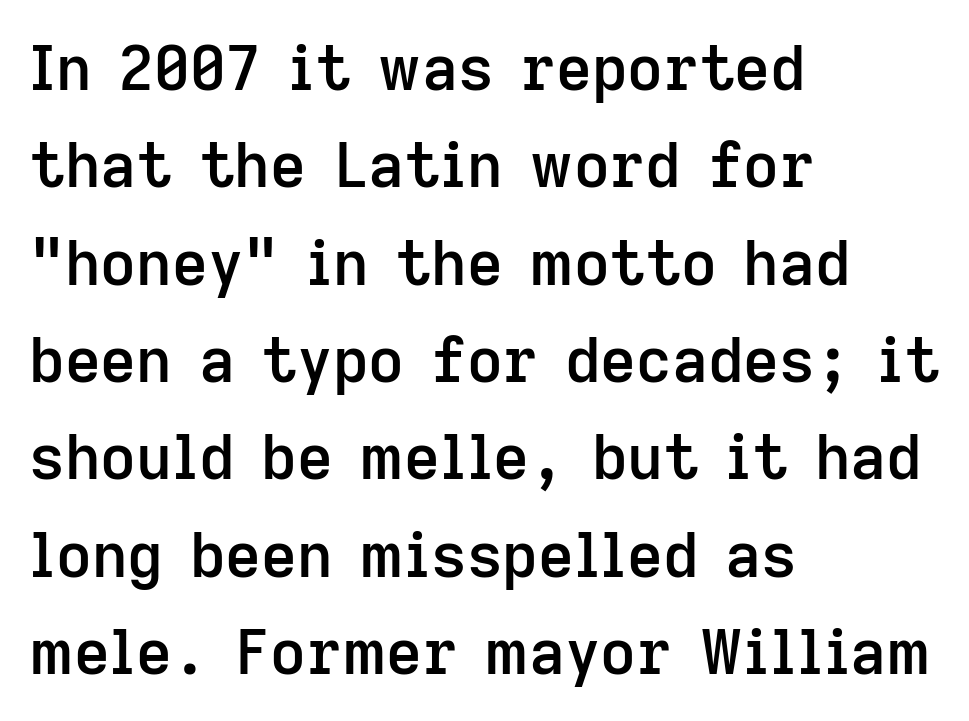
{"serif": "no", "italic": "no", "bold": "semi", "weight": "semibold", "width": "normal", "stroke_contrast": "low", "x_height": "medium", "monospaced": "no", "underline": "no", "align": "left", "line_spacing": "normal", "line_spacing_ratio": 1.57, "letter_spacing": "normal", "letter_spacing_em": 0.0, "glyph_px": 62}
